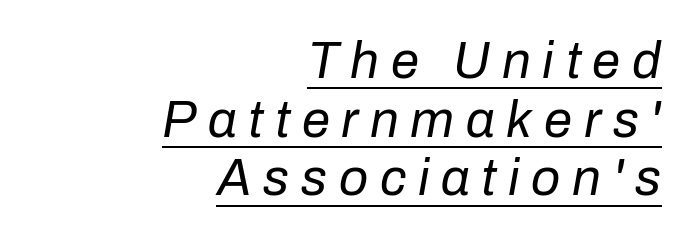
{"italic": "yes", "lean": "right", "slant_degrees": 10, "bold": "no", "weight": "regular", "width": "normal", "stroke_contrast": "low", "x_height": "medium", "monospaced": "no", "underline": "yes", "align": "right", "line_spacing": "tight", "line_spacing_ratio": 1.15, "letter_spacing": "wide", "letter_spacing_em": 0.23, "glyph_px": 51}
